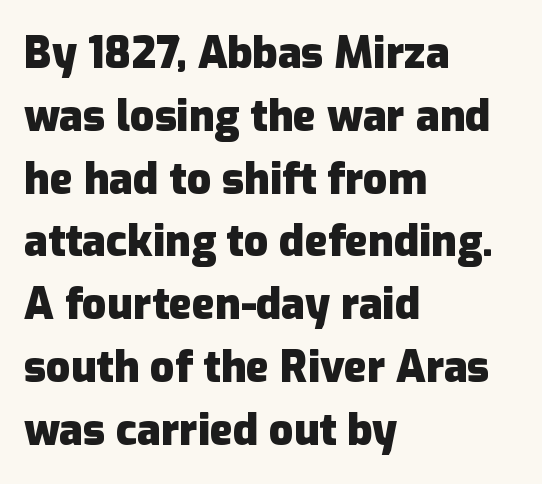
{"serif": "no", "italic": "no", "bold": "yes", "weight": "heavy", "width": "normal", "stroke_contrast": "low", "x_height": "medium", "monospaced": "no", "underline": "no", "align": "left", "line_spacing": "normal", "line_spacing_ratio": 1.46, "letter_spacing": "normal", "letter_spacing_em": 0.0, "glyph_px": 43}
